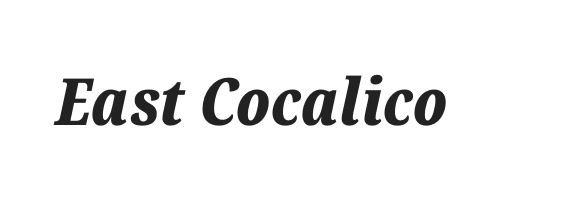
Q: Is the text bold? A: Yes.
Q: Is the text italic (slanted)? A: Yes, it leans right by about 12 degrees.
Q: Is the text underlined? A: No.
Q: Is the spacing between letters normal or unusually wide? A: Normal.
Q: Width (condensed, normal, or wide)? A: Normal.
Q: Stroke contrast? A: Low.
Q: x-height? A: Medium.
Q: Monospaced? A: No.
